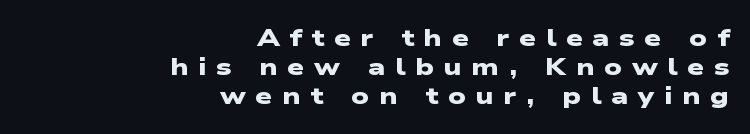
The typesetter chose a ragged-left arrangement here. This sample uses expanded letter spacing, leaving extra air between glyphs. Check under the words: just untouched page. The characters look thick and weighty, a clear bold.
